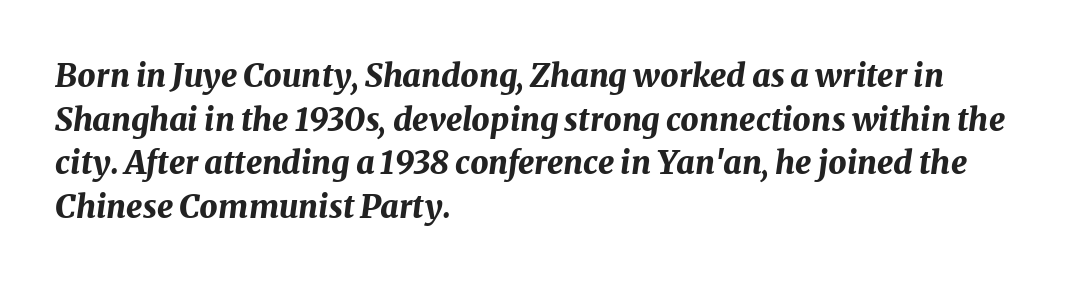
Typographic density is high because the face is bold. What stands out about the letter spacing? Nothing — it is the standard amount. The rendering uses natural spacing where letterforms have individual widths. Leftover space on each line is placed entirely after the last word.
